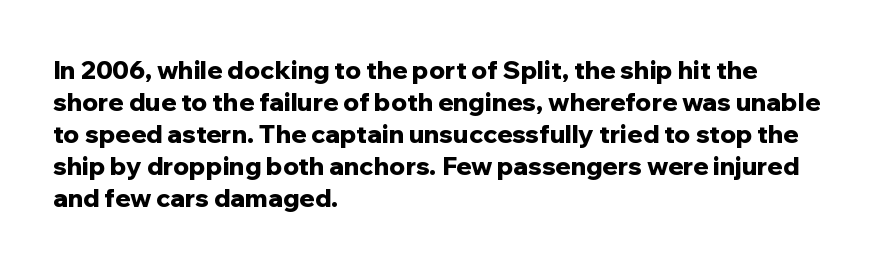
The typesetter chose a ragged-right arrangement here. The line texture is even and compact thanks to regular tracking. Summary of weight: heavy, a full bold. Vertically, the passage feels balanced, rows spaced as you'd expect. In terms of posture, this sample is upright.
